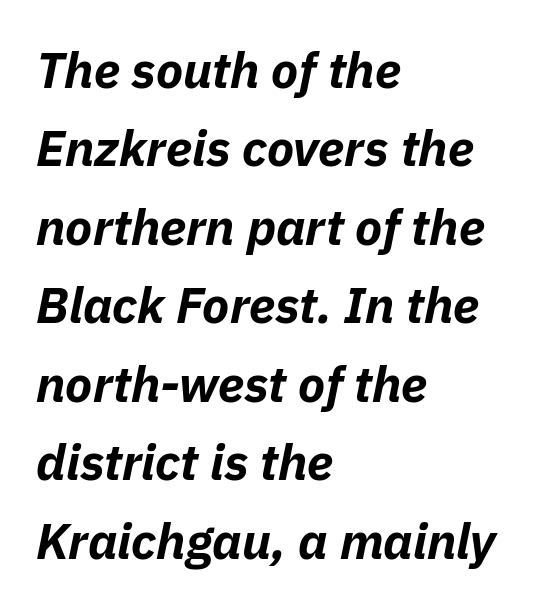
Q: Is the text bold? A: Yes.
Q: Is the text italic (slanted)? A: Yes, it leans right by about 11 degrees.
Q: Is the text underlined? A: No.
Q: How is the paragraph aligned? A: Left-aligned.
Q: Is the spacing between letters normal or unusually wide? A: Normal.
Q: Is the spacing between lines tight, normal or loose? A: Normal.
Q: Width (condensed, normal, or wide)? A: Normal.
Q: Stroke contrast? A: Low.
Q: x-height? A: Medium.
Q: Monospaced? A: No.
